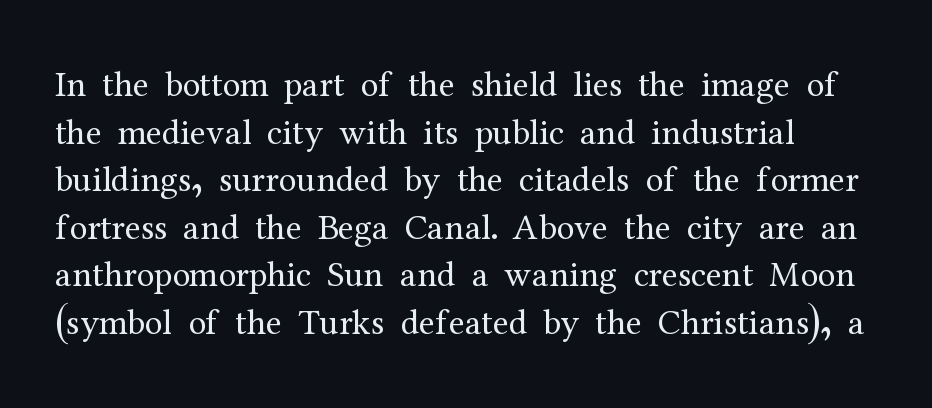
The image shows 36 px regular-weight serif type, upright; set left-aligned, normal line spacing (1.32x), normal letter spacing, not underlined; medium stroke contrast and a medium x-height.
